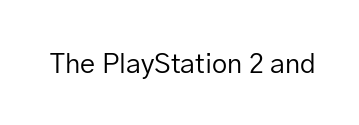
The image shows 27 px text type, upright; set normal letter spacing, not underlined.
